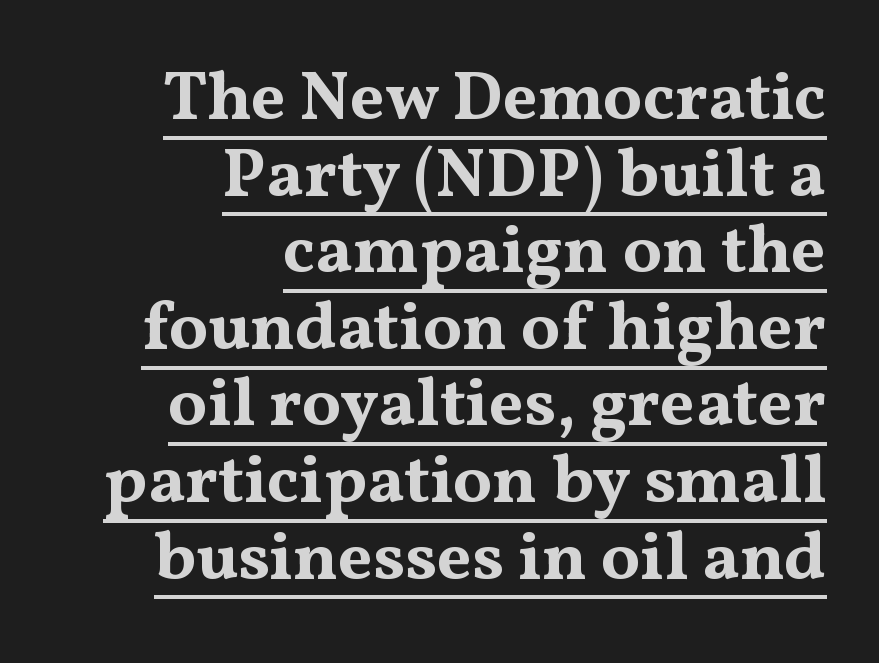
{"serif": "yes", "italic": "no", "bold": "yes", "weight": "bold", "width": "wide", "stroke_contrast": "medium", "x_height": "medium", "monospaced": "no", "underline": "yes", "align": "right", "line_spacing": "tight", "line_spacing_ratio": 1.11, "letter_spacing": "normal", "letter_spacing_em": 0.0, "glyph_px": 69}
